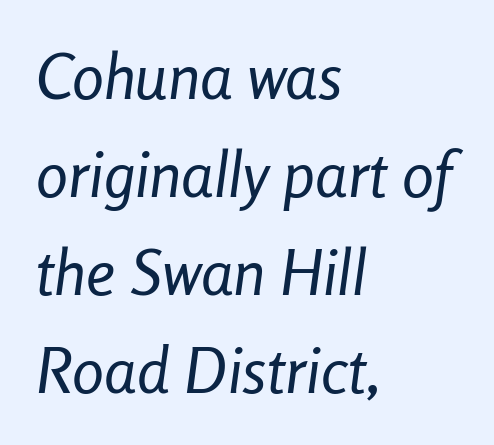
Q: Is the text bold? A: No.
Q: Is the text italic (slanted)? A: Yes, it leans right by about 8 degrees.
Q: Is the text underlined? A: No.
Q: How is the paragraph aligned? A: Left-aligned.
Q: Is the spacing between letters normal or unusually wide? A: Normal.
Q: Is the spacing between lines tight, normal or loose? A: Normal.
Q: Width (condensed, normal, or wide)? A: Condensed.
Q: Stroke contrast? A: Low.
Q: x-height? A: Medium.
Q: Monospaced? A: No.
